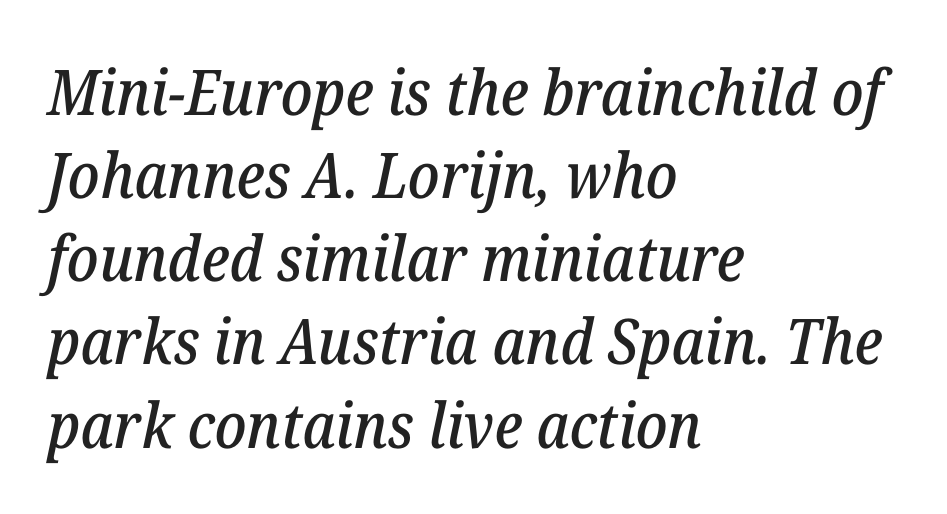
The image shows 63 px serif type, italic (leaning right); set left-aligned, normal line spacing (1.32x), normal letter spacing, not underlined; low stroke contrast and a medium x-height.
